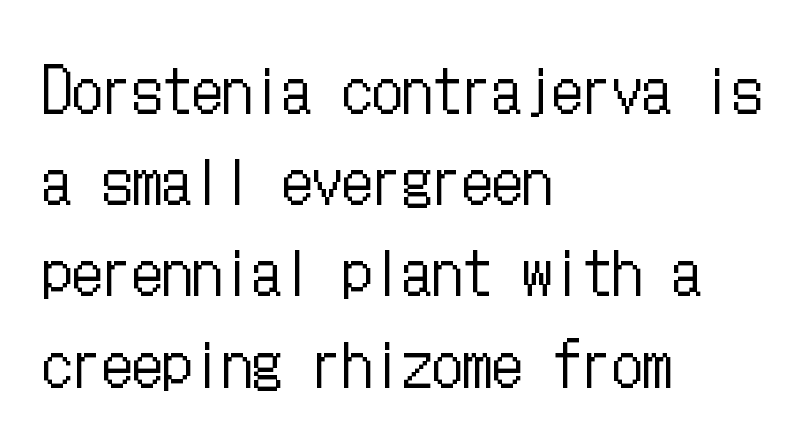
Upright lettering throughout. Each new line begins a customary step beneath the previous one. Line starts are locked; line ends wander. Think standard paragraph weight, or any step lighter than that.
